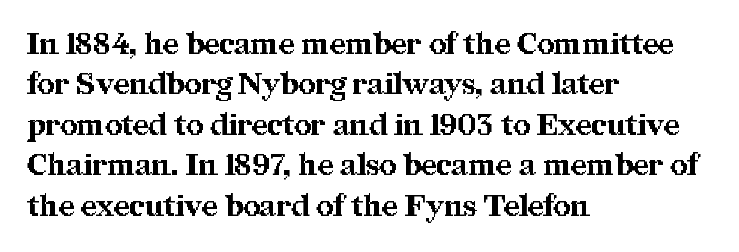
The image shows 30 px bold serif type, upright; set left-aligned, normal line spacing (1.35x), normal letter spacing, not underlined; medium stroke contrast and a medium x-height.
